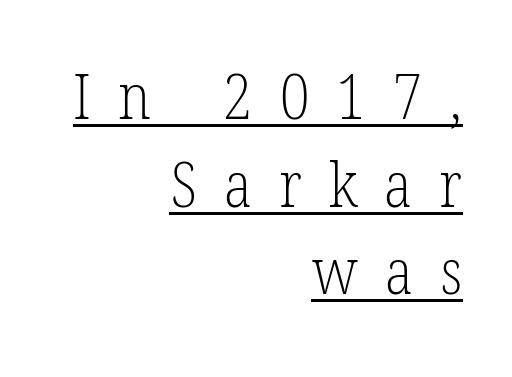
The image shows 63 px light, condensed serif type, upright; set right-aligned, normal line spacing (1.39x), unusually wide letter spacing (+0.43 em), underlined; low stroke contrast and a medium x-height.
